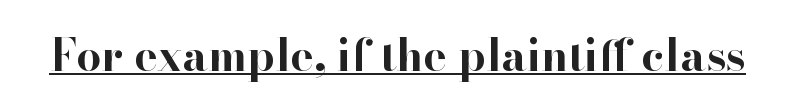
The image shows 44 px bold serif type, upright; set normal letter spacing, underlined; high stroke contrast and a small x-height.
